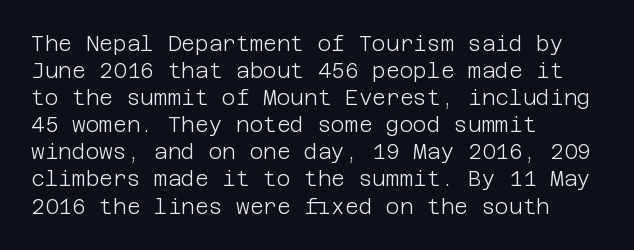
{"italic": "no", "bold": "no", "underline": "no", "align": "left", "line_spacing": "normal", "line_spacing_ratio": 1.29, "letter_spacing": "normal", "letter_spacing_em": 0.0, "glyph_px": 21}
